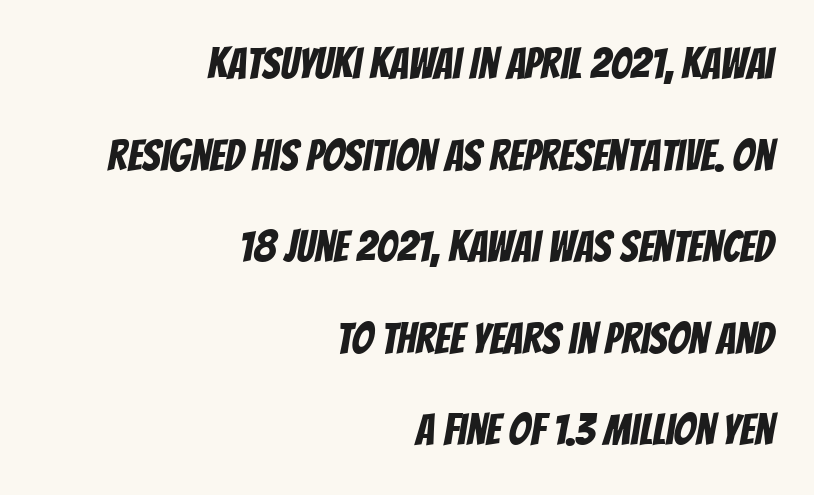
Q: Is the typeface a serif or a sans-serif typeface? A: Sans-serif.
Q: Is the text underlined? A: No.
Q: How is the paragraph aligned? A: Right-aligned.
Q: Is the spacing between letters normal or unusually wide? A: Normal.
Q: Is the spacing between lines tight, normal or loose? A: Loose.
Q: Width (condensed, normal, or wide)? A: Condensed.
Q: Stroke contrast? A: Low.
Q: x-height? A: Large.
Q: Monospaced? A: No.
